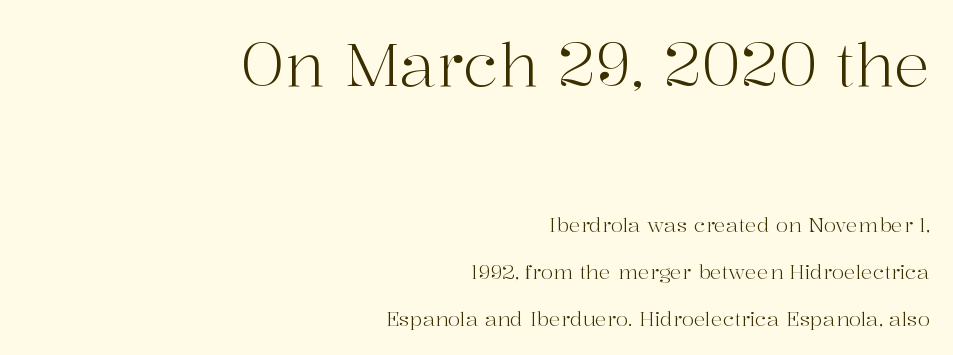
Leftover space on each line is placed entirely before the opening word. Yep, those are serifs on the letters. Check under the words: just untouched page. The face looks like a standard text weight, possibly lighter. Note: larger setting up top, smaller setting below.
